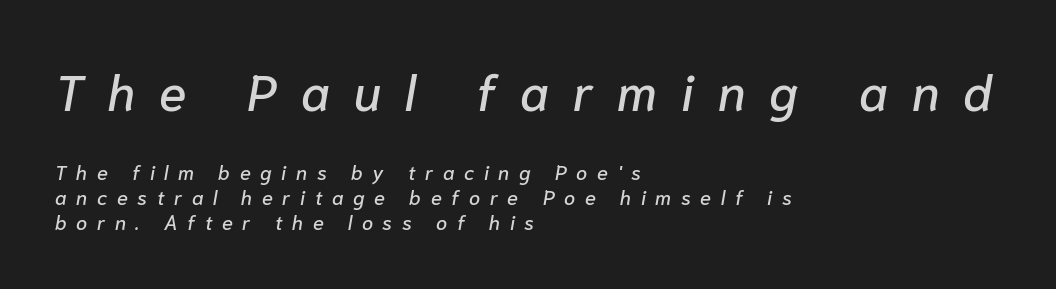
The image shows 50 px text type, italic (leaning right); set left-aligned, line spacing 1.24x, unusually wide letter spacing (+0.48 em), not underlined; the first (top) block is 2.5x larger; low stroke contrast and a medium x-height.
